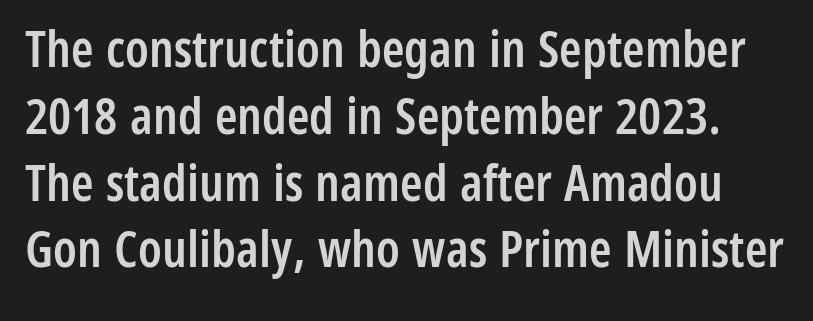
Is there much room between lines? A standard amount, neither cramped nor airy. Is this a sans? Yes — the strokes have no serifs. Notice the strokes are somewhat thickened but not fully heavy: this is a semibold. The type sits square on the baseline with zero lean.
